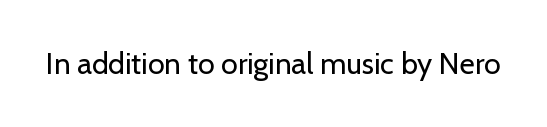
Q: Is the text bold? A: No.
Q: Is the text italic (slanted)? A: No, it is upright.
Q: Is the typeface a serif or a sans-serif typeface? A: Sans-serif.
Q: Is the text underlined? A: No.
Q: Is the spacing between letters normal or unusually wide? A: Normal.
Q: Width (condensed, normal, or wide)? A: Normal.
Q: Stroke contrast? A: Low.
Q: x-height? A: Medium.
Q: Monospaced? A: No.
